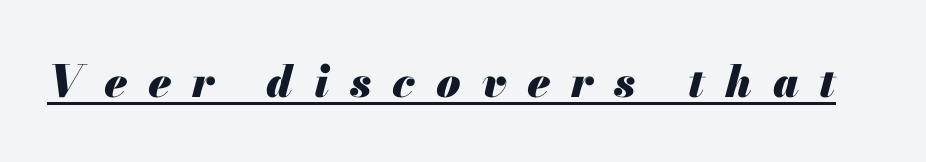
The image shows 44 px heavy type, italic (leaning right); set unusually wide letter spacing (+0.47 em), underlined; medium stroke contrast and a small x-height.
